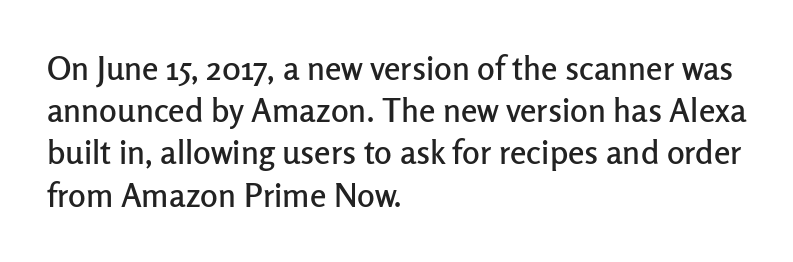
Q: Is the text italic (slanted)? A: No, it is upright.
Q: Is the typeface a serif or a sans-serif typeface? A: Sans-serif.
Q: Is the text underlined? A: No.
Q: How is the paragraph aligned? A: Left-aligned.
Q: Is the spacing between letters normal or unusually wide? A: Normal.
Q: Is the spacing between lines tight, normal or loose? A: Normal.
Q: Width (condensed, normal, or wide)? A: Normal.
Q: Stroke contrast? A: Low.
Q: x-height? A: Medium.
Q: Monospaced? A: No.
